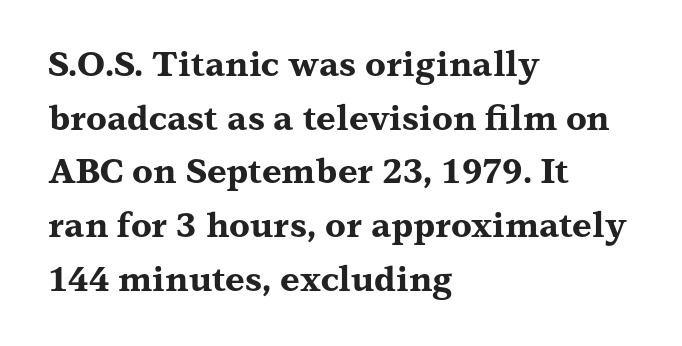
Unlike a clean sans, this face finishes its strokes with serifs. Casual observation: everything's shoved over to the left. Posture: upright roman. Students, this is bold: see how much ink each stroke carries. A typesetter would call this leading conventional body-copy spacing. Is this a fixed-width face? No — the glyphs have proportional, varying widths.
